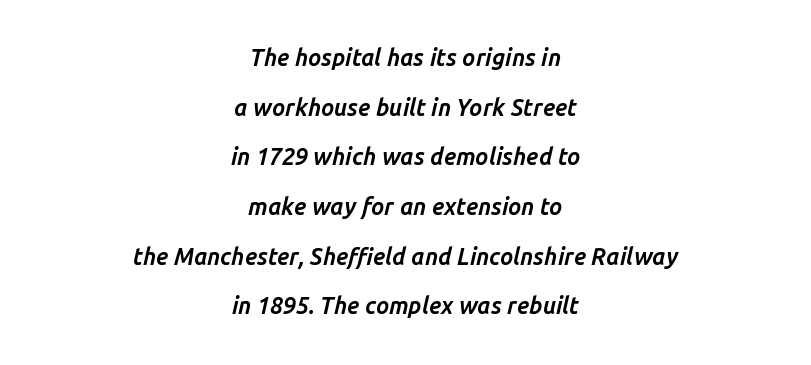
The image shows 23 px bold type, italic (leaning right); set centered, loose line spacing (2.16x), normal letter spacing, not underlined.
